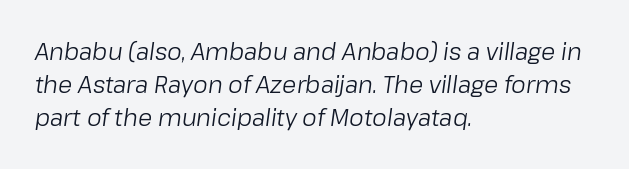
{"italic": "yes", "lean": "right", "slant_degrees": 8, "bold": "no", "underline": "no", "align": "left", "line_spacing": "normal", "line_spacing_ratio": 1.44, "letter_spacing": "normal", "letter_spacing_em": 0.0, "glyph_px": 23}
